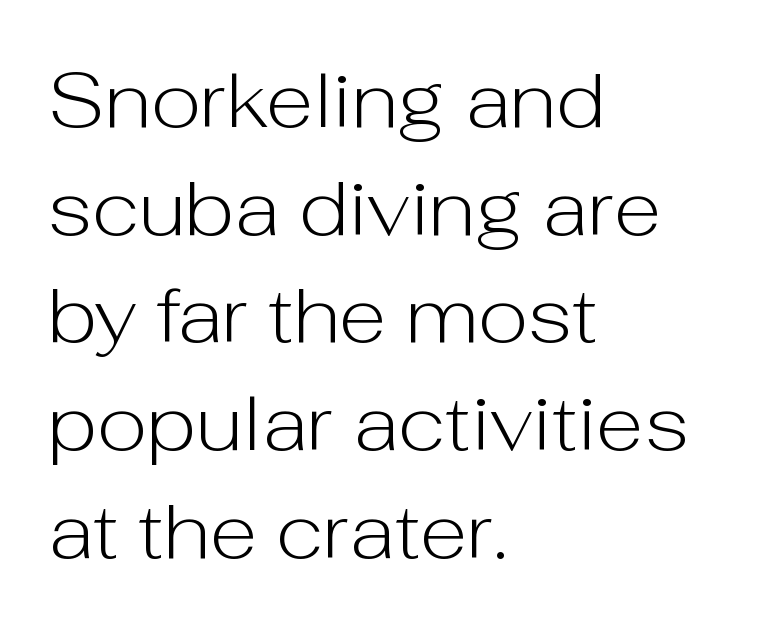
The image shows 78 px light sans-serif type, upright; set left-aligned, normal line spacing (1.38x), normal letter spacing, not underlined; low stroke contrast and a medium x-height.
